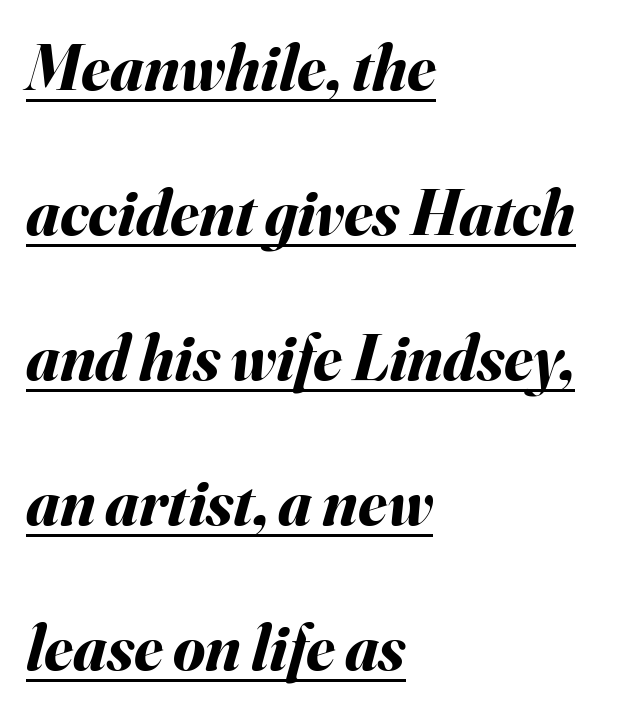
{"italic": "yes", "lean": "right", "slant_degrees": 16, "bold": "yes", "weight": "bold", "width": "normal", "stroke_contrast": "medium", "x_height": "small", "monospaced": "no", "underline": "yes", "align": "left", "line_spacing": "loose", "line_spacing_ratio": 2.23, "letter_spacing": "normal", "letter_spacing_em": 0.0, "glyph_px": 65}
